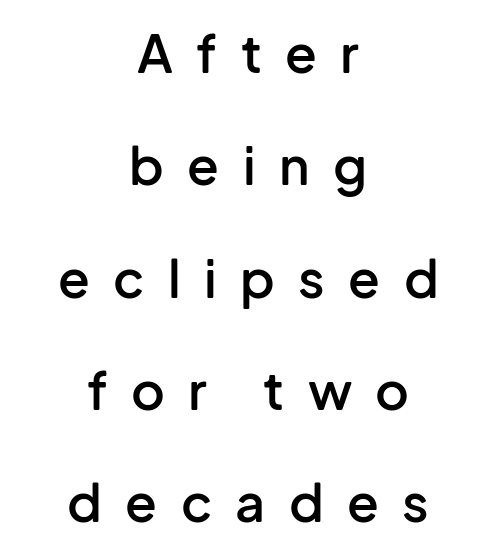
Q: Is the text bold? A: Semi-bold.
Q: Is the text italic (slanted)? A: No, it is upright.
Q: Is the typeface a serif or a sans-serif typeface? A: Sans-serif.
Q: Is the text underlined? A: No.
Q: How is the paragraph aligned? A: Centered.
Q: Is the spacing between letters normal or unusually wide? A: Unusually wide.
Q: Is the spacing between lines tight, normal or loose? A: Loose.
Q: Width (condensed, normal, or wide)? A: Normal.
Q: Stroke contrast? A: Low.
Q: x-height? A: Medium.
Q: Monospaced? A: No.
